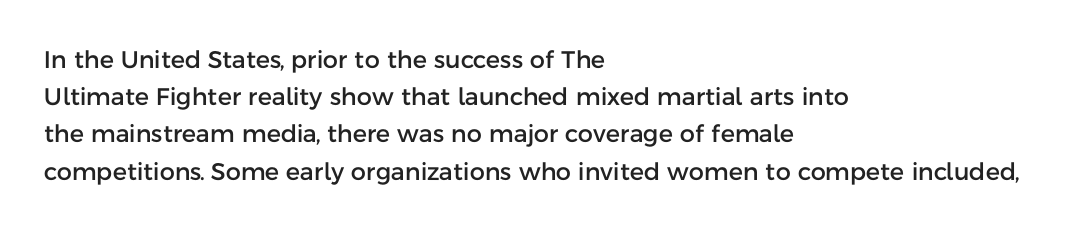
The image shows 24 px text type, upright; set left-aligned, normal line spacing (1.55x), normal letter spacing, not underlined.
